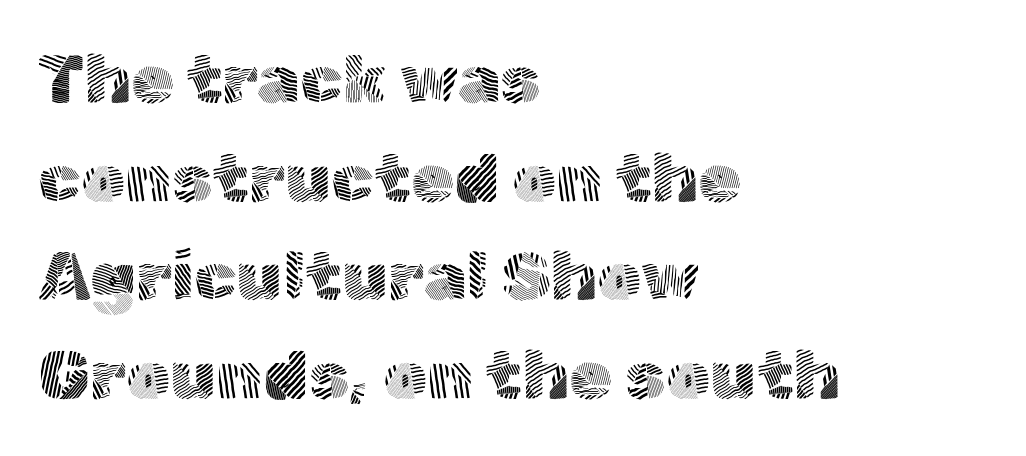
Q: Is the text bold? A: No.
Q: Is the text italic (slanted)? A: No, it is upright.
Q: Is the typeface a serif or a sans-serif typeface? A: Sans-serif.
Q: Is the text underlined? A: No.
Q: How is the paragraph aligned? A: Left-aligned.
Q: Is the spacing between letters normal or unusually wide? A: Normal.
Q: Is the spacing between lines tight, normal or loose? A: Normal.
Q: Width (condensed, normal, or wide)? A: Normal.
Q: x-height? A: Medium.
Q: Monospaced? A: No.
